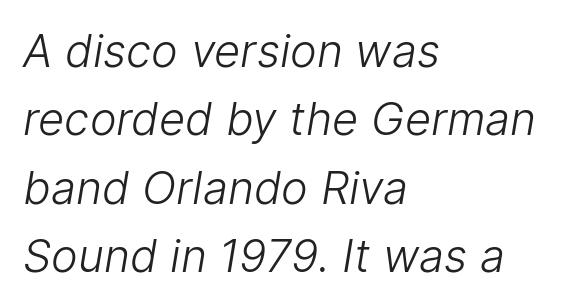
{"serif": "no", "bold": "no", "weight": "light", "width": "normal", "stroke_contrast": "low", "x_height": "medium", "monospaced": "no", "underline": "no", "align": "left", "line_spacing": "normal", "line_spacing_ratio": 1.52, "letter_spacing": "normal", "letter_spacing_em": 0.0, "glyph_px": 45}
